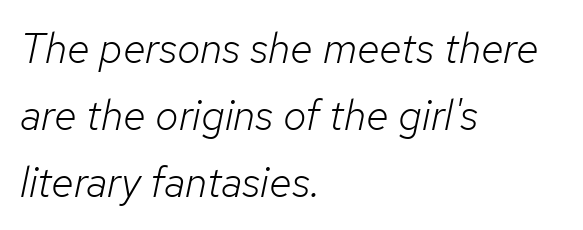
{"italic": "yes", "lean": "right", "slant_degrees": 12, "bold": "no", "weight": "light", "width": "normal", "stroke_contrast": "low", "x_height": "medium", "monospaced": "no", "underline": "no", "align": "left", "line_spacing": "normal", "line_spacing_ratio": 1.59, "letter_spacing": "normal", "letter_spacing_em": 0.0, "glyph_px": 42}
